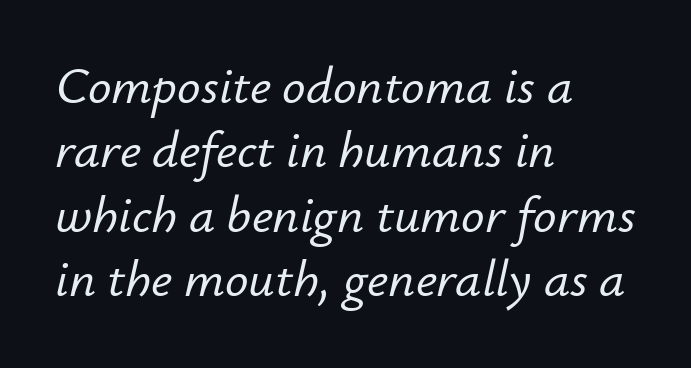
Proportional: the letters do not fall into vertical columns. The letterforms sit shoulder to shoulder at normal distance. The baseline area is clear. Italic: yes, the glyphs are oblique.
